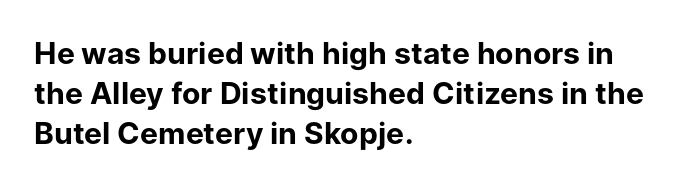
Q: Is the text bold? A: Yes.
Q: Is the text italic (slanted)? A: No, it is upright.
Q: Is the typeface a serif or a sans-serif typeface? A: Sans-serif.
Q: Is the text underlined? A: No.
Q: How is the paragraph aligned? A: Left-aligned.
Q: Is the spacing between letters normal or unusually wide? A: Normal.
Q: Is the spacing between lines tight, normal or loose? A: Normal.
Q: Width (condensed, normal, or wide)? A: Normal.
Q: Stroke contrast? A: Low.
Q: x-height? A: Medium.
Q: Monospaced? A: No.
